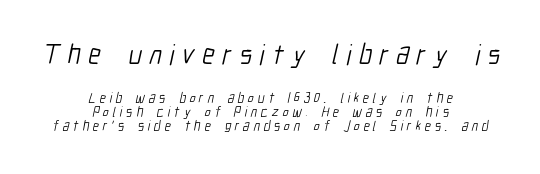
Note the varied advance widths — an 'i' is clearly narrower than an 'm'. Short note: letters widely spaced. Compared with typical paragraphs, the rows here are closer together. If you folded the block vertically in half, each line would mirror itself in length.
